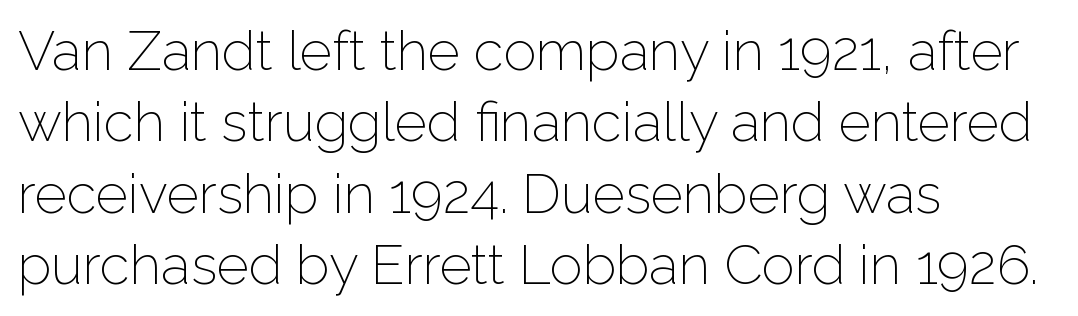
Q: Is the text bold? A: No.
Q: Is the text italic (slanted)? A: No, it is upright.
Q: Is the typeface a serif or a sans-serif typeface? A: Sans-serif.
Q: Is the text underlined? A: No.
Q: How is the paragraph aligned? A: Left-aligned.
Q: Is the spacing between letters normal or unusually wide? A: Normal.
Q: Is the spacing between lines tight, normal or loose? A: Normal.
Q: Width (condensed, normal, or wide)? A: Normal.
Q: Stroke contrast? A: Low.
Q: x-height? A: Medium.
Q: Monospaced? A: No.
